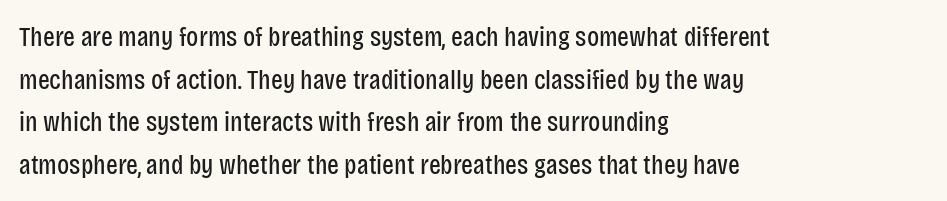
The image shows 28 px regular-weight, condensed sans-serif type, upright; set left-aligned, normal line spacing (1.52x), normal letter spacing, not underlined; low stroke contrast and a large x-height.
